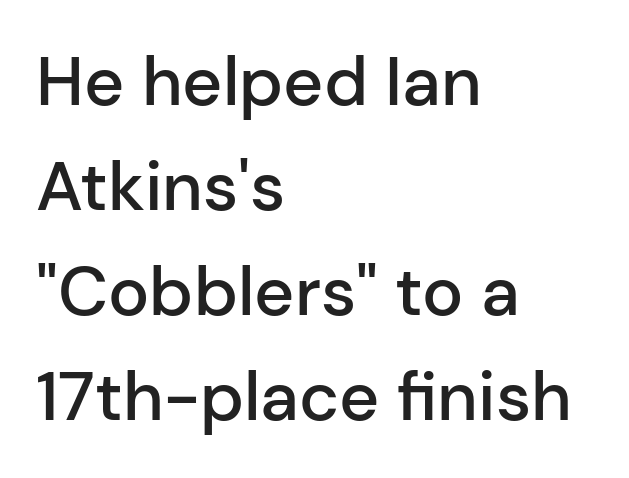
Check the space under the baseline: it is left empty. The line-height multiplier appears to be the usual default. Glyph-to-glyph distance matches everyday printed text. The font is running at a semibold setting, under full bold. No italicization has been applied; the sample stays upright.
